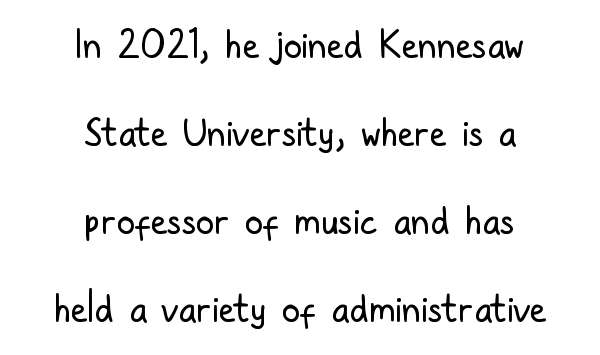
{"serif": "no", "italic": "no", "bold": "no", "weight": "regular", "width": "condensed", "stroke_contrast": "low", "x_height": "medium", "monospaced": "no", "underline": "no", "align": "center", "line_spacing": "loose", "line_spacing_ratio": 2.38, "letter_spacing": "normal", "letter_spacing_em": 0.0, "glyph_px": 37}
